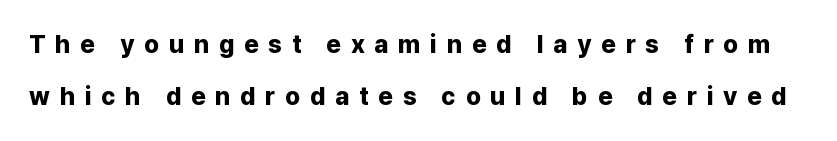
The image shows 25 px bold type, upright; set loose line spacing (2.07x), unusually wide letter spacing (+0.39 em), not underlined.
